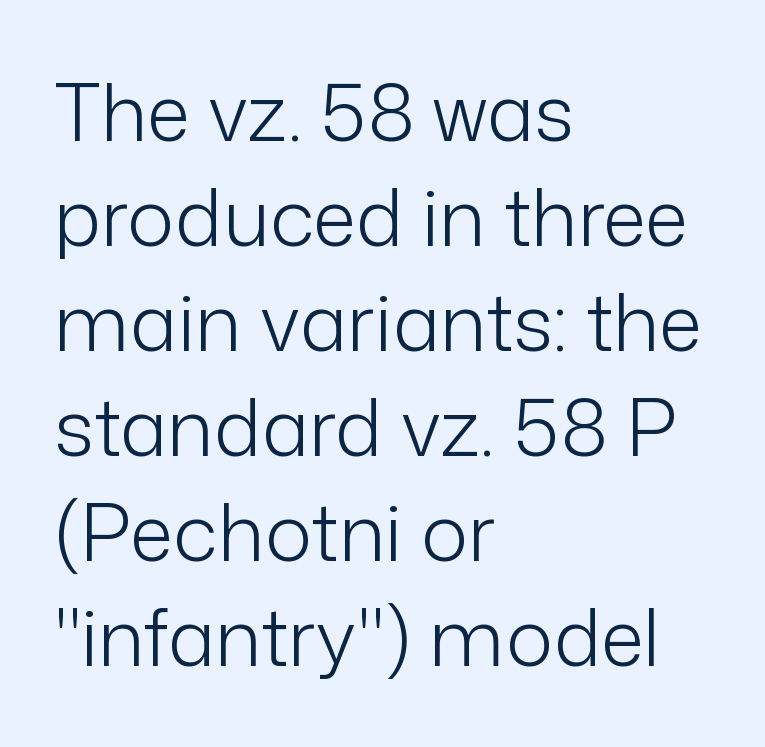
{"serif": "no", "italic": "no", "bold": "no", "weight": "light", "width": "normal", "stroke_contrast": "low", "x_height": "medium", "monospaced": "no", "underline": "no", "align": "left", "line_spacing": "normal", "line_spacing_ratio": 1.33, "letter_spacing": "normal", "letter_spacing_em": 0.0, "glyph_px": 79}
